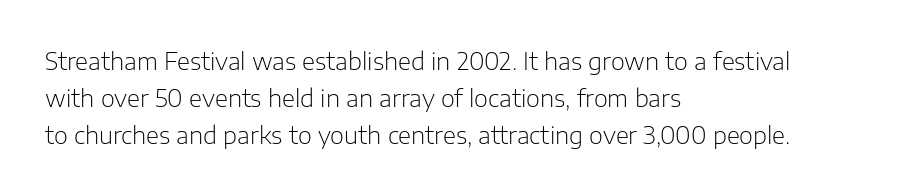
The image shows 24 px text type, upright; set left-aligned, normal line spacing (1.55x), normal letter spacing, not underlined.
